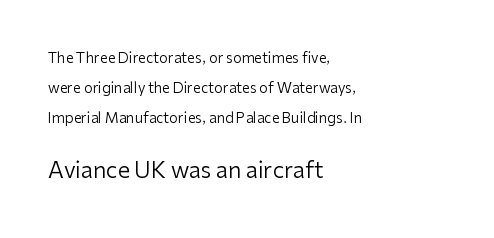
A typesetter would call this zero additional tracking. Vertical strokes here are truly vertical. No letter is thick-stroked: the sample isn't bold. If you measured baseline to baseline, you'd find a long distance. No word sits above an underline.
